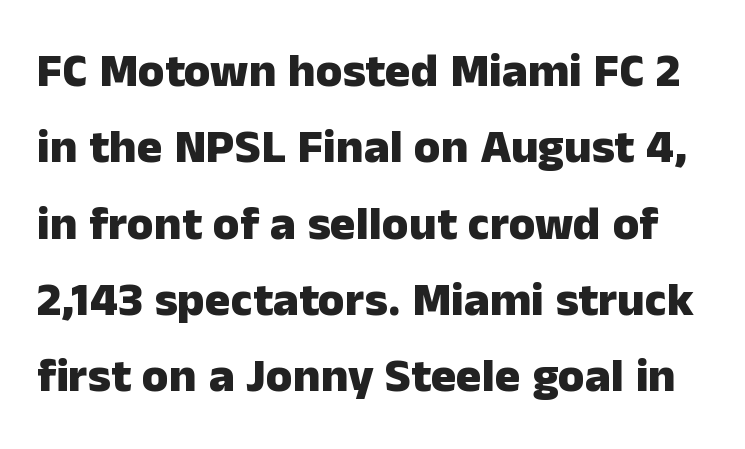
The image shows 48 px heavy sans-serif type, upright; set normal line spacing (1.59x), normal letter spacing, not underlined; low stroke contrast and a medium x-height.
